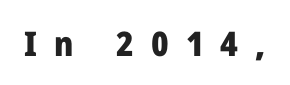
{"serif": "no", "italic": "no", "bold": "yes", "weight": "heavy", "width": "normal", "stroke_contrast": "low", "x_height": "medium", "monospaced": "no", "underline": "no", "letter_spacing": "wide", "letter_spacing_em": 0.5, "glyph_px": 34}
